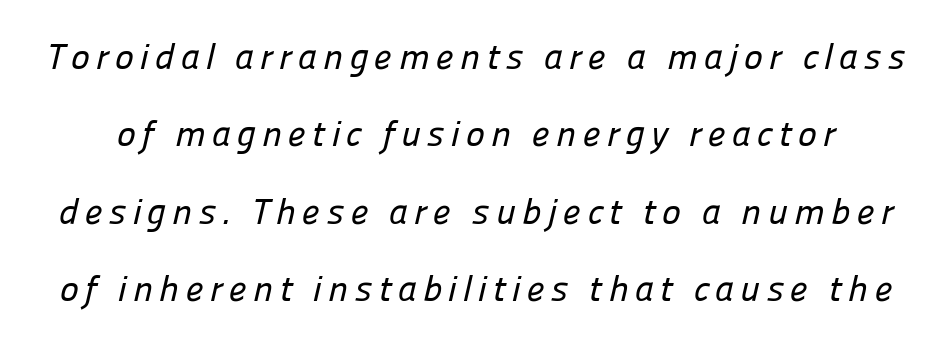
{"serif": "no", "width": "normal", "stroke_contrast": "low", "x_height": "medium", "monospaced": "no", "underline": "no", "line_spacing": "loose", "line_spacing_ratio": 2.15, "glyph_px": 36}
